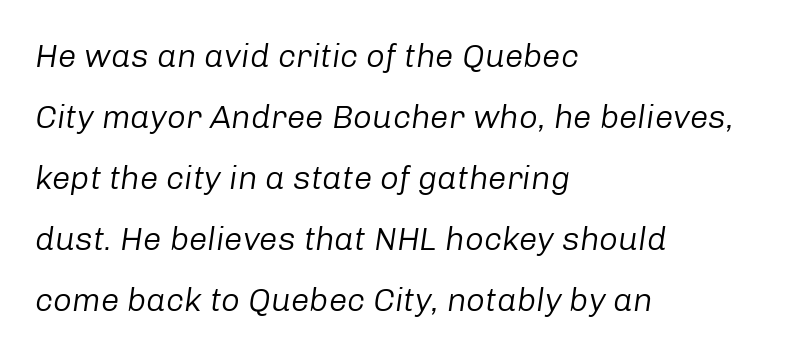
Words appear dense and cohesive because spacing is normal. Only glyphs here, with clear space below each row. These lines were composed using italics. A light-to-regular cut is what we see here.
